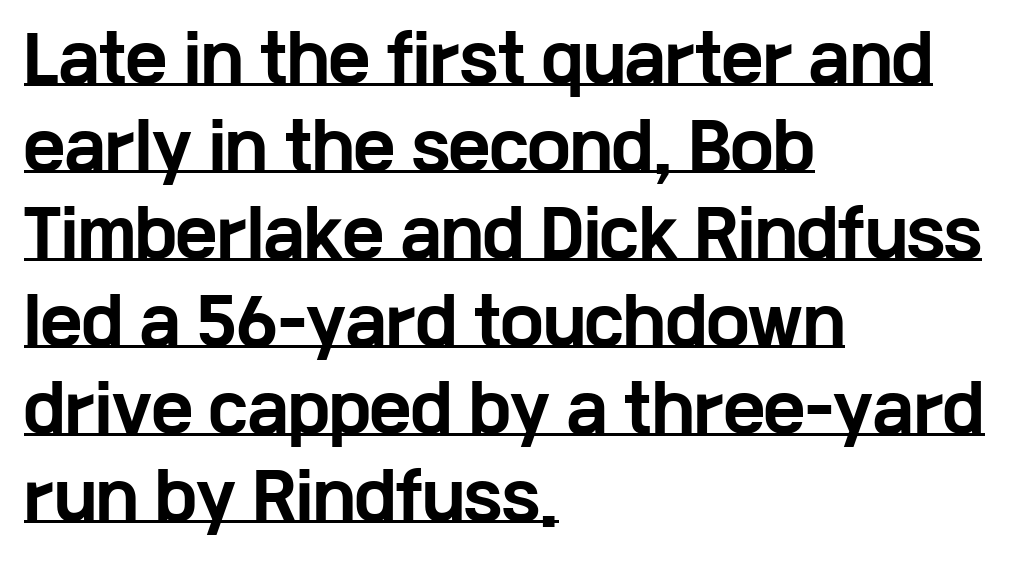
The image shows 63 px bold, wide sans-serif type, upright; set left-aligned, normal line spacing (1.39x), normal letter spacing, underlined; low stroke contrast and a medium x-height.
